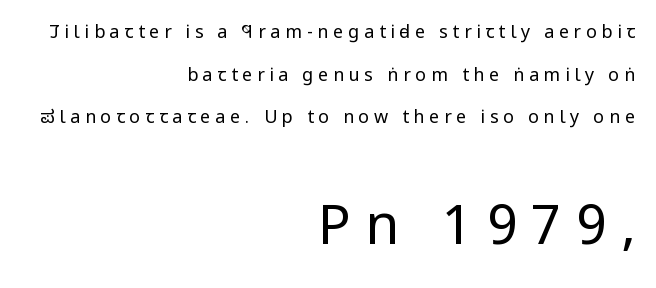
Q: Is the text bold? A: No.
Q: Is the text italic (slanted)? A: No, it is upright.
Q: Is the typeface a serif or a sans-serif typeface? A: Sans-serif.
Q: Is the text underlined? A: No.
Q: How is the paragraph aligned? A: Right-aligned.
Q: Is the spacing between letters normal or unusually wide? A: Unusually wide.
Q: Is the spacing between lines tight, normal or loose? A: Loose.
Q: Which block of text is set in a larger size, the first (top) or the second (bottom)? A: The second (bottom) one.
Q: Width (condensed, normal, or wide)? A: Condensed.
Q: Stroke contrast? A: Low.
Q: x-height? A: Large.
Q: Monospaced? A: No.
